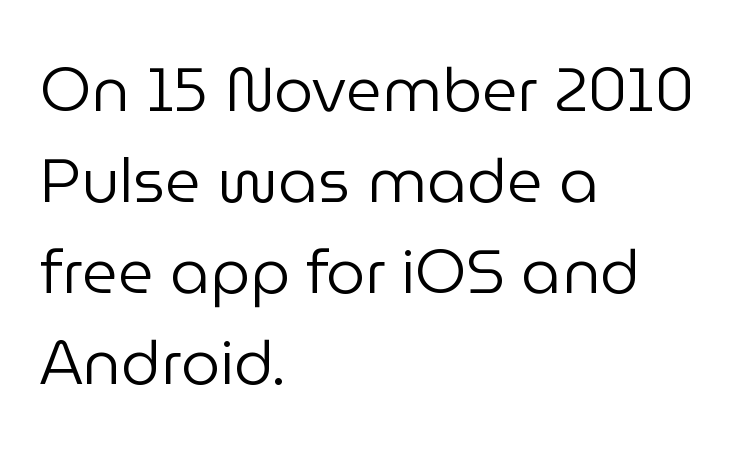
Q: Is the text bold? A: No.
Q: Is the text italic (slanted)? A: No, it is upright.
Q: Is the typeface a serif or a sans-serif typeface? A: Sans-serif.
Q: Is the text underlined? A: No.
Q: How is the paragraph aligned? A: Left-aligned.
Q: Is the spacing between letters normal or unusually wide? A: Normal.
Q: Is the spacing between lines tight, normal or loose? A: Normal.
Q: Width (condensed, normal, or wide)? A: Normal.
Q: Stroke contrast? A: Low.
Q: x-height? A: Medium.
Q: Monospaced? A: No.
